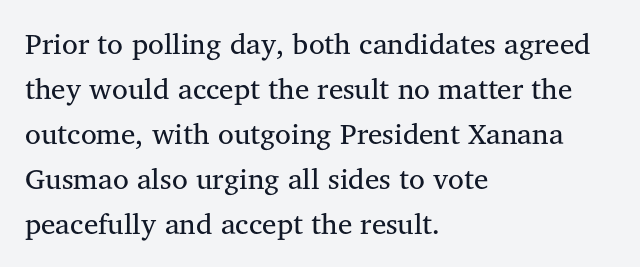
Q: Is the text bold? A: No.
Q: Is the text italic (slanted)? A: No, it is upright.
Q: Is the typeface a serif or a sans-serif typeface? A: Serif.
Q: Is the text underlined? A: No.
Q: How is the paragraph aligned? A: Left-aligned.
Q: Is the spacing between letters normal or unusually wide? A: Normal.
Q: Is the spacing between lines tight, normal or loose? A: Normal.
Q: Width (condensed, normal, or wide)? A: Normal.
Q: Stroke contrast? A: Medium.
Q: x-height? A: Medium.
Q: Monospaced? A: No.
